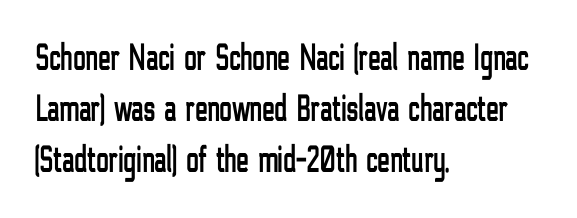
This is roman type, the default non-slanted kind. These lines stack with their left ends in a neat column. The vertical gap from one line to the next is medium. Descender tails drop into unmarked territory. Here the designer chose a conventional face with non-uniform glyph widths.
